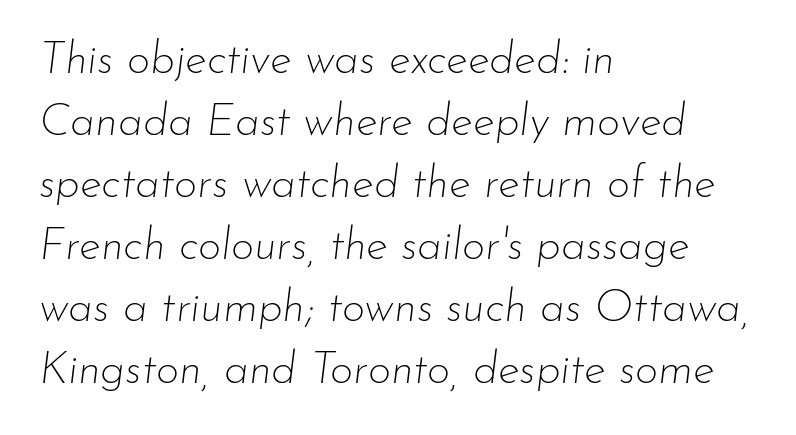
Q: Is the text bold? A: No.
Q: Is the text italic (slanted)? A: Yes, it leans right by about 7 degrees.
Q: Is the text underlined? A: No.
Q: How is the paragraph aligned? A: Left-aligned.
Q: Is the spacing between letters normal or unusually wide? A: Normal.
Q: Is the spacing between lines tight, normal or loose? A: Normal.
Q: Width (condensed, normal, or wide)? A: Normal.
Q: Stroke contrast? A: Low.
Q: x-height? A: Small.
Q: Monospaced? A: No.
